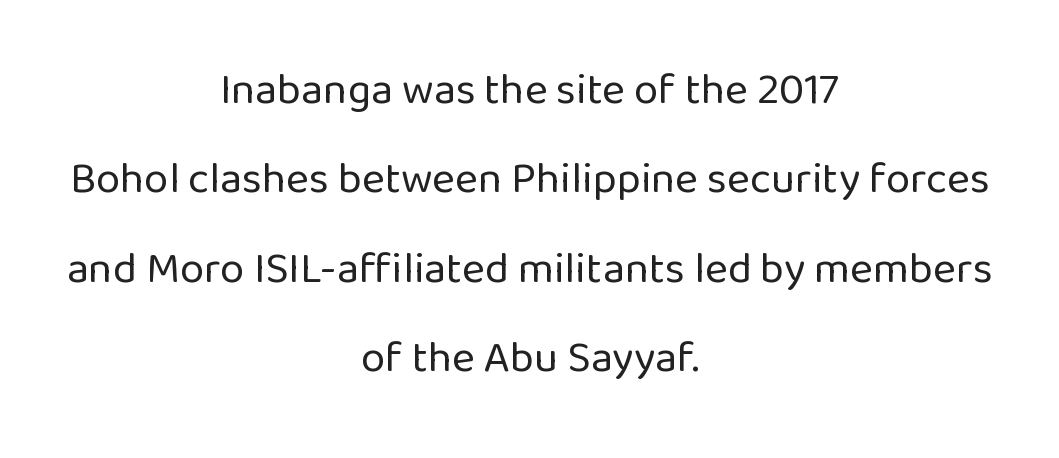
Q: Is the text bold? A: No.
Q: Is the text italic (slanted)? A: No, it is upright.
Q: Is the typeface a serif or a sans-serif typeface? A: Sans-serif.
Q: Is the text underlined? A: No.
Q: How is the paragraph aligned? A: Centered.
Q: Is the spacing between letters normal or unusually wide? A: Normal.
Q: Is the spacing between lines tight, normal or loose? A: Loose.
Q: Width (condensed, normal, or wide)? A: Normal.
Q: Stroke contrast? A: Low.
Q: x-height? A: Medium.
Q: Monospaced? A: No.
